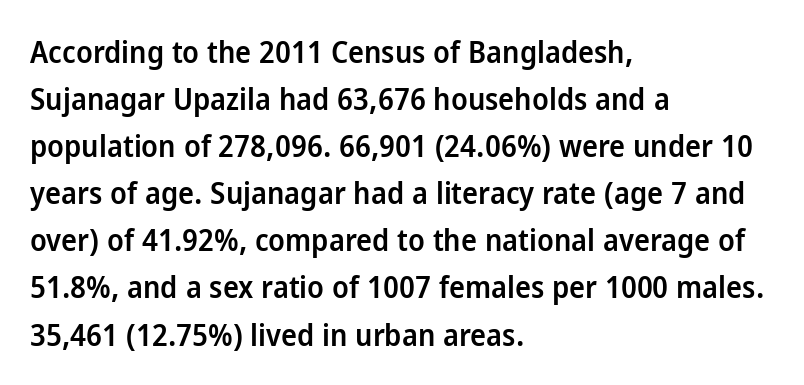
Grotesque or geometric, the face here clearly has no serifs. Normally led — the rows are evenly, conventionally spaced. Rule under the text: the space is simply empty. A bit beefed up — I'd call it semibold rather than bold. The horizontal fit of the characters is conventional and even. Italic? Not at all — the glyphs are vertical.
